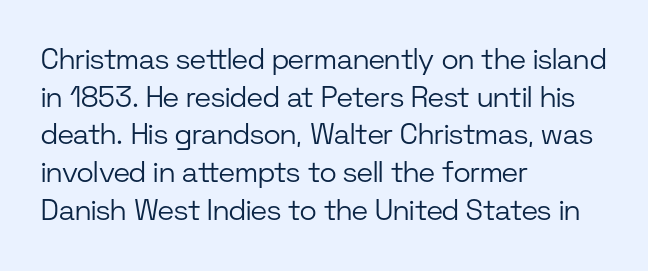
Q: Is the text bold? A: No.
Q: Is the text italic (slanted)? A: No, it is upright.
Q: Is the typeface a serif or a sans-serif typeface? A: Sans-serif.
Q: Is the text underlined? A: No.
Q: How is the paragraph aligned? A: Left-aligned.
Q: Is the spacing between letters normal or unusually wide? A: Normal.
Q: Is the spacing between lines tight, normal or loose? A: Normal.
Q: Width (condensed, normal, or wide)? A: Normal.
Q: Stroke contrast? A: Low.
Q: x-height? A: Medium.
Q: Monospaced? A: No.
